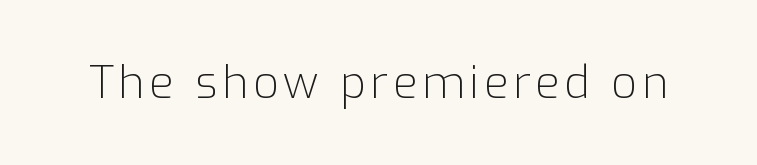
{"serif": "no", "italic": "no", "bold": "no", "weight": "light", "width": "normal", "stroke_contrast": "low", "x_height": "medium", "monospaced": "no", "underline": "no", "glyph_px": 45}
